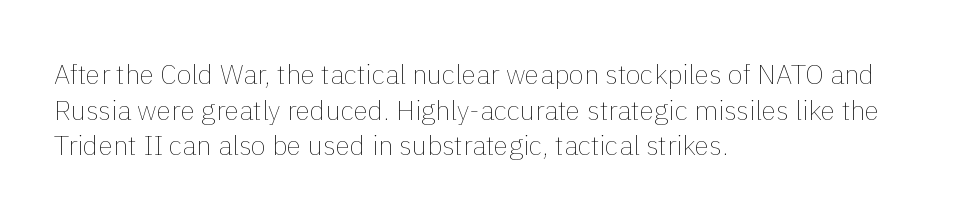
The image shows 27 px text type, upright; set left-aligned, normal line spacing (1.32x), normal letter spacing, not underlined.
